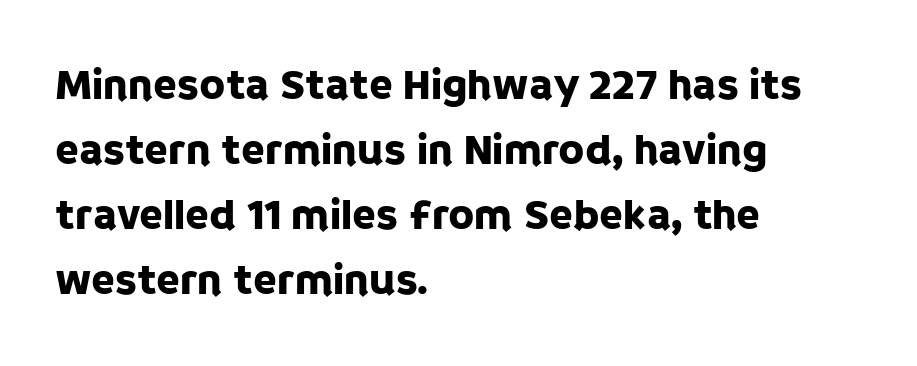
The rag falls on the right side of this text block. These lines were composed using upright roman letters. Each letter keeps its own natural width here, so spacing adapts to shape. Words appear dense and cohesive because spacing is normal. Each letter's strokes conclude bluntly, with no projecting serifs. Quick note: underline off.
